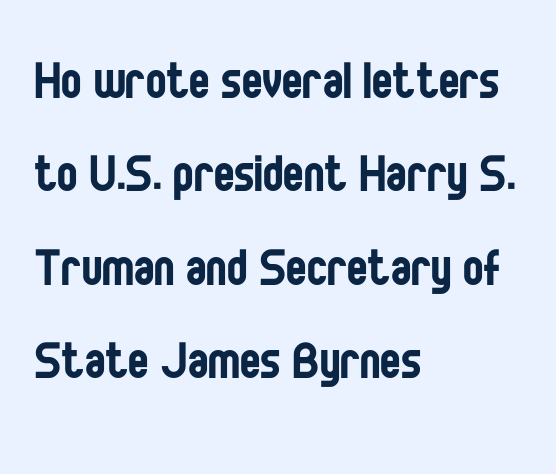
Does the lettering tilt? It doesn't — this is upright. Stroke terminals: plain, sans-serif. Proportional: the letters do not fall into vertical columns. Which margin do the lines hug? The left one — the right edge is uneven.
